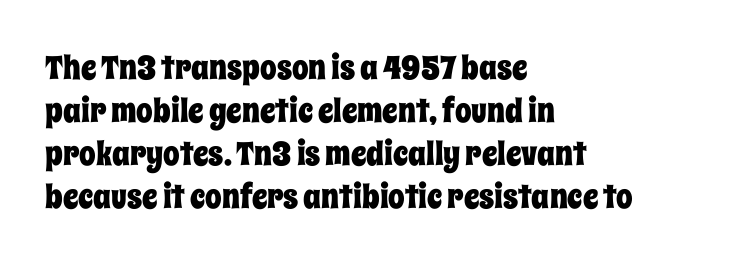
Q: Is the text italic (slanted)? A: No, it is upright.
Q: Is the text underlined? A: No.
Q: How is the paragraph aligned? A: Left-aligned.
Q: Is the spacing between letters normal or unusually wide? A: Normal.
Q: Is the spacing between lines tight, normal or loose? A: Normal.
Q: Width (condensed, normal, or wide)? A: Condensed.
Q: Stroke contrast? A: Low.
Q: x-height? A: Large.
Q: Monospaced? A: No.
